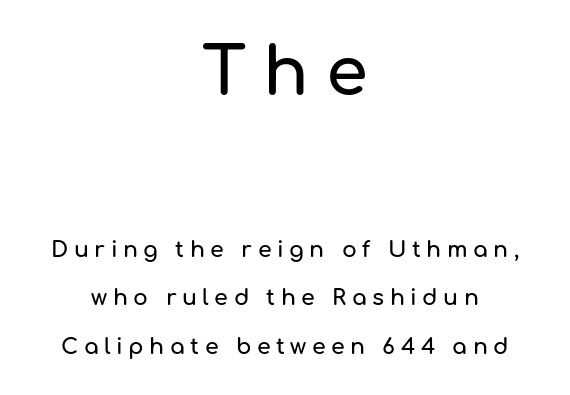
The image shows 67 px sans-serif type, upright; set centered, loose line spacing (2.21x), unusually wide letter spacing (+0.25 em), not underlined; the first (top) block is 3.05x larger; low stroke contrast and a medium x-height.
